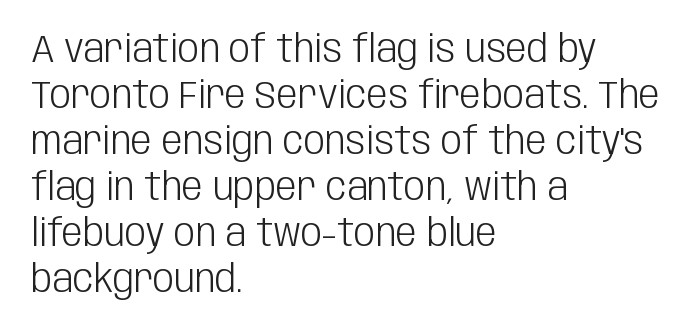
This sample uses an upright cut, with every glyph sitting square on the baseline. Check the space under the baseline: it is left empty. Note: no serifs on the glyphs. Line starts are locked; line ends wander.
